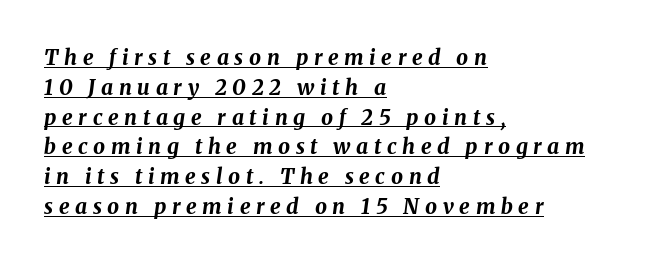
{"italic": "yes", "lean": "right", "slant_degrees": 8, "bold": "yes", "underline": "yes", "align": "left", "line_spacing": "normal", "line_spacing_ratio": 1.42, "letter_spacing": "wide", "letter_spacing_em": 0.27, "glyph_px": 21}
